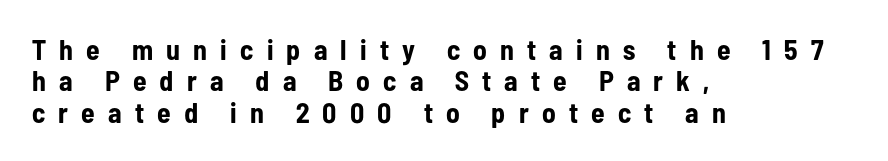
The font is running at its bold setting. Check the space under the baseline: it is left empty. Serifs: no, the terminals of the letterforms are clean. A typesetter would call this leading minimal, almost set solid.
